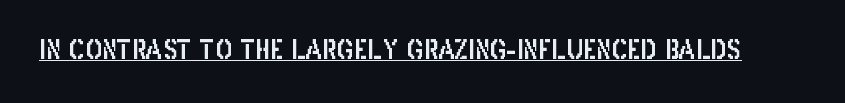
The image shows 26 px text type, upright; set normal letter spacing, underlined.
